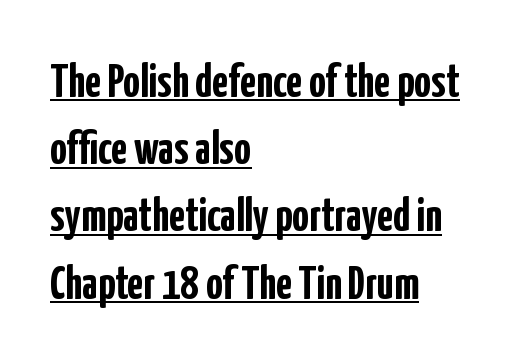
Q: Is the text bold? A: Yes.
Q: Is the text italic (slanted)? A: No, it is upright.
Q: Is the typeface a serif or a sans-serif typeface? A: Sans-serif.
Q: Is the text underlined? A: Yes.
Q: How is the paragraph aligned? A: Left-aligned.
Q: Is the spacing between letters normal or unusually wide? A: Normal.
Q: Is the spacing between lines tight, normal or loose? A: Normal.
Q: Width (condensed, normal, or wide)? A: Condensed.
Q: Stroke contrast? A: Low.
Q: x-height? A: Medium.
Q: Monospaced? A: No.
